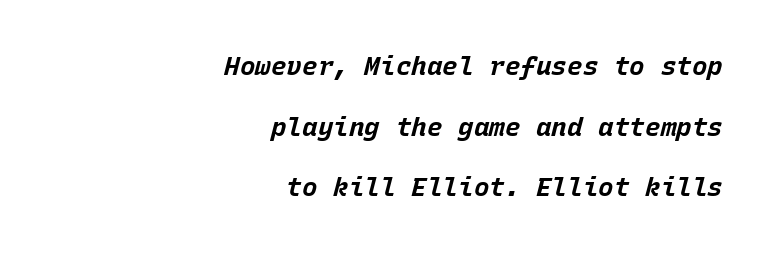
The image shows 26 px bold type, italic (leaning right); set right-aligned, loose line spacing (2.33x), normal letter spacing, not underlined.
